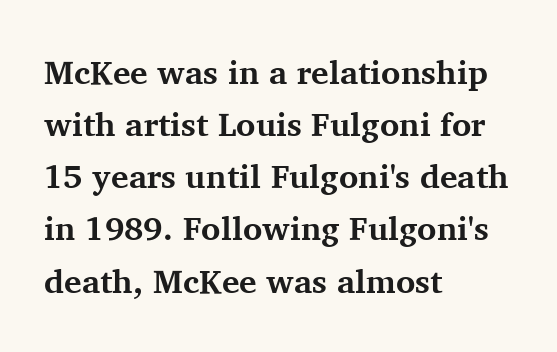
The image shows 33 px bold serif type, upright; set left-aligned, normal line spacing (1.58x), normal letter spacing, not underlined; medium stroke contrast and a medium x-height.
